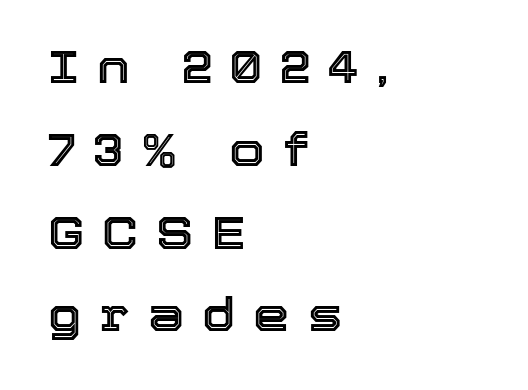
Only glyphs here, with clear space below each row. Caption: multi-line text, flush left, ragged right. The rendering inserts visible extra space after every character. The passage shown is typed in a proportional face where columns would drift. The lettering holds an erect, upright posture throughout.
